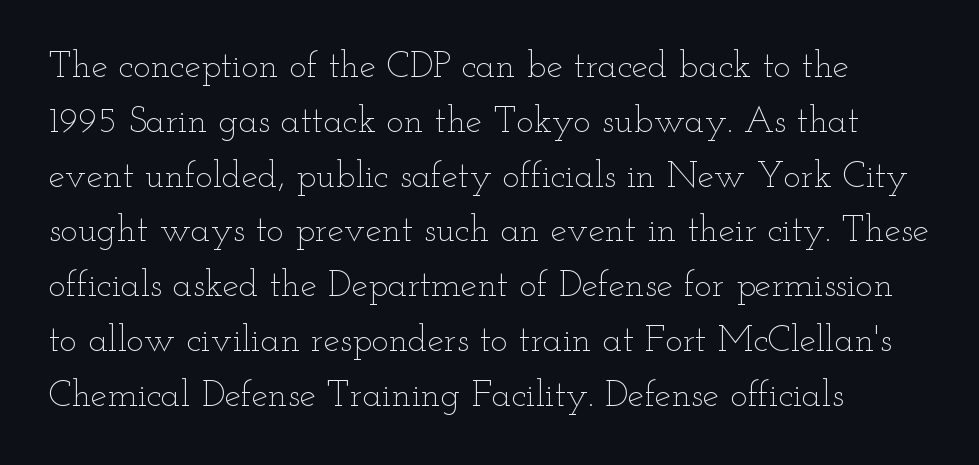
{"italic": "no", "bold": "no", "weight": "thin", "width": "wide", "stroke_contrast": "low", "x_height": "small", "monospaced": "no", "underline": "no", "line_spacing": "normal", "line_spacing_ratio": 1.48, "letter_spacing": "normal", "letter_spacing_em": 0.0, "glyph_px": 37}
